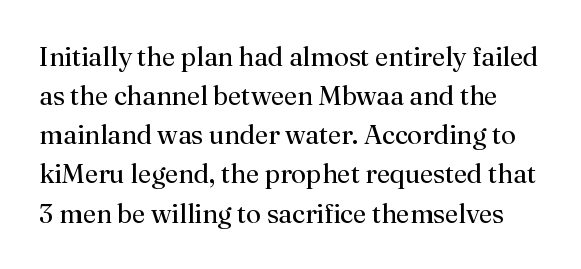
The cut favours lightness, reaching ordinary text weight at its darkest. Posture: straight, roman, zero tilt. The area under the type is left untouched. Regarding leading, the lines here are spaced in the standard way.
